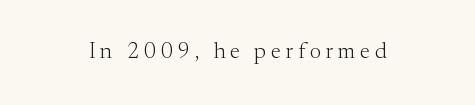
The font is comparable to plain body text, perhaps lighter. The font's upright variant was chosen for this text. The gaps between neighbouring characters are conspicuously large. Rule under the text: the space is simply empty.
